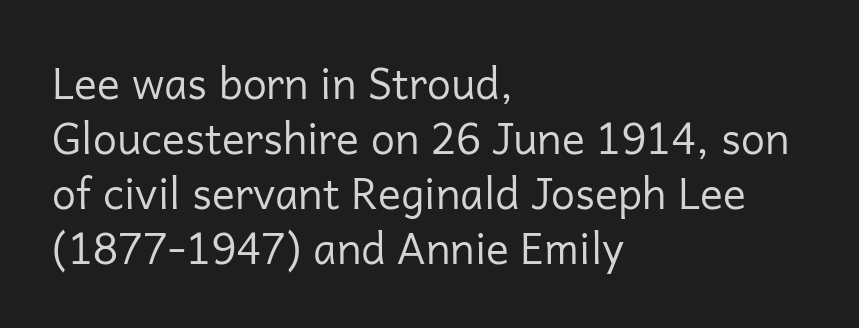
{"serif": "no", "italic": "no", "bold": "no", "weight": "regular", "width": "normal", "stroke_contrast": "low", "x_height": "medium", "monospaced": "no", "underline": "no", "align": "left", "line_spacing": "normal", "line_spacing_ratio": 1.28, "letter_spacing": "normal", "letter_spacing_em": 0.0, "glyph_px": 43}
